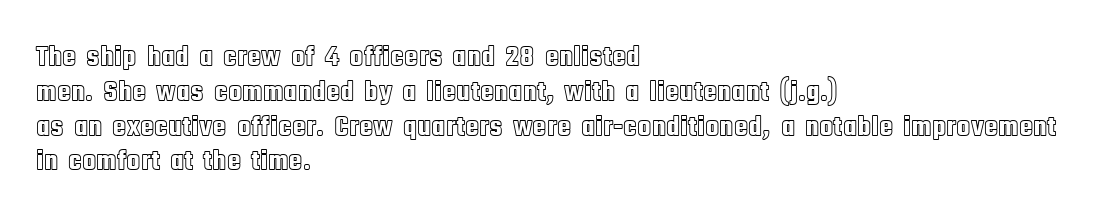
The image shows 29 px condensed type, upright; set left-aligned, line spacing 1.2x, normal letter spacing, not underlined; a large x-height.
